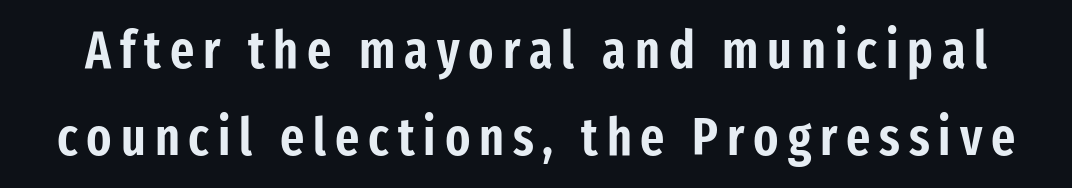
Q: Is the text italic (slanted)? A: No, it is upright.
Q: Is the typeface a serif or a sans-serif typeface? A: Sans-serif.
Q: Is the text underlined? A: No.
Q: Is the spacing between lines tight, normal or loose? A: Normal.
Q: Width (condensed, normal, or wide)? A: Condensed.
Q: Stroke contrast? A: Low.
Q: x-height? A: Medium.
Q: Monospaced? A: No.
